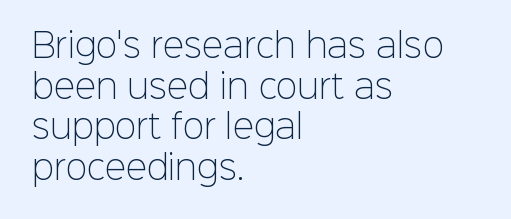
Q: Is the text bold? A: No.
Q: Is the text italic (slanted)? A: No, it is upright.
Q: Is the typeface a serif or a sans-serif typeface? A: Sans-serif.
Q: Is the text underlined? A: No.
Q: How is the paragraph aligned? A: Left-aligned.
Q: Is the spacing between letters normal or unusually wide? A: Normal.
Q: Is the spacing between lines tight, normal or loose? A: Normal.
Q: Width (condensed, normal, or wide)? A: Normal.
Q: Stroke contrast? A: Low.
Q: x-height? A: Medium.
Q: Monospaced? A: No.
